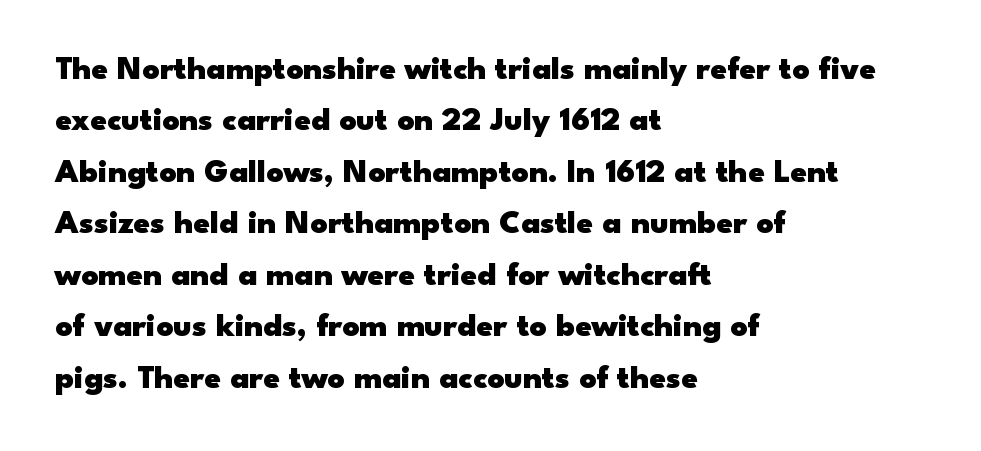
Q: Is the text bold? A: Yes.
Q: Is the text italic (slanted)? A: No, it is upright.
Q: Is the typeface a serif or a sans-serif typeface? A: Sans-serif.
Q: Is the text underlined? A: No.
Q: How is the paragraph aligned? A: Left-aligned.
Q: Is the spacing between letters normal or unusually wide? A: Normal.
Q: Is the spacing between lines tight, normal or loose? A: Normal.
Q: Width (condensed, normal, or wide)? A: Wide.
Q: Stroke contrast? A: Low.
Q: x-height? A: Small.
Q: Monospaced? A: No.
